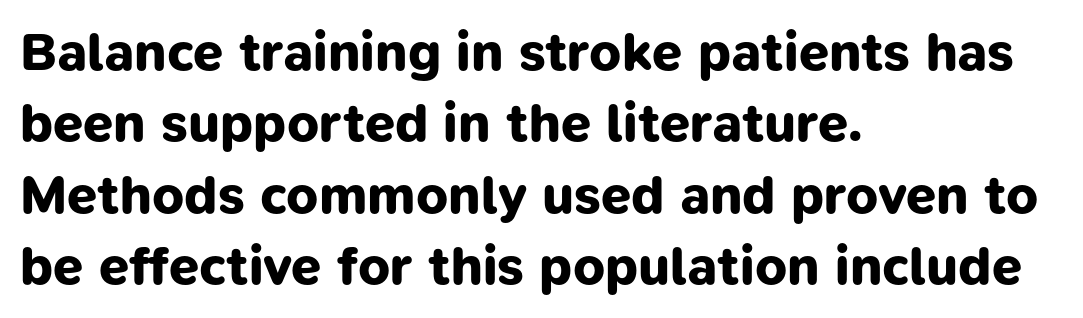
Q: Is the text bold? A: Yes.
Q: Is the typeface a serif or a sans-serif typeface? A: Sans-serif.
Q: Is the text underlined? A: No.
Q: How is the paragraph aligned? A: Left-aligned.
Q: Is the spacing between letters normal or unusually wide? A: Normal.
Q: Is the spacing between lines tight, normal or loose? A: Normal.
Q: Width (condensed, normal, or wide)? A: Normal.
Q: Stroke contrast? A: Low.
Q: x-height? A: Medium.
Q: Monospaced? A: No.
